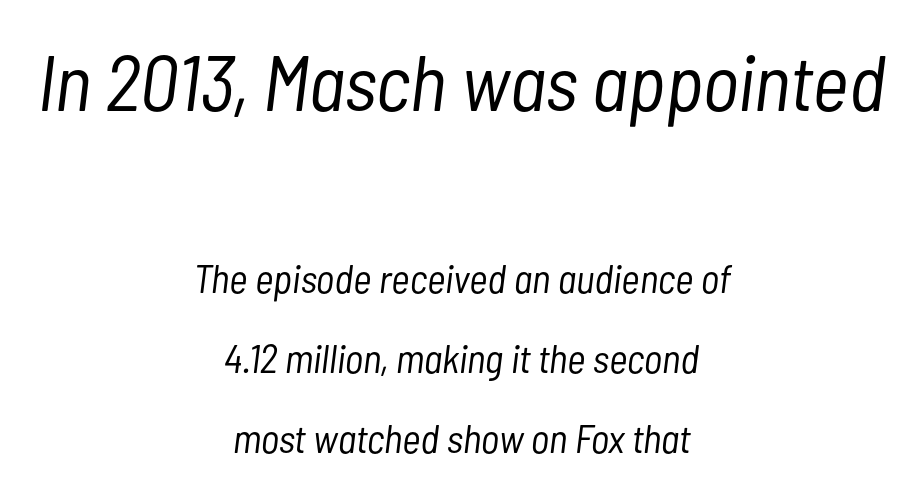
Q: Is the text bold? A: No.
Q: Is the text italic (slanted)? A: Yes, it leans right by about 7 degrees.
Q: Is the text underlined? A: No.
Q: How is the paragraph aligned? A: Centered.
Q: Is the spacing between letters normal or unusually wide? A: Normal.
Q: Is the spacing between lines tight, normal or loose? A: Loose.
Q: Which block of text is set in a larger size, the first (top) or the second (bottom)? A: The first (top) one.
Q: Width (condensed, normal, or wide)? A: Condensed.
Q: Stroke contrast? A: Low.
Q: x-height? A: Medium.
Q: Monospaced? A: No.
